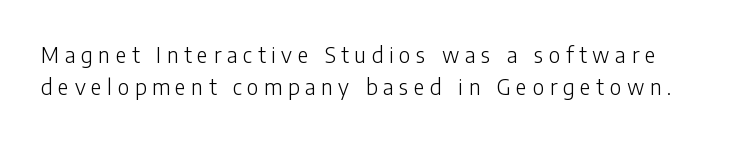
Here the glyphs are tracked loosely, breaking word shapes into spaced letters. The vertical gap from one line to the next is medium. Think standard paragraph weight, or any step lighter than that. Clear beneath every line of the passage. In terms of posture, this sample is upright.
